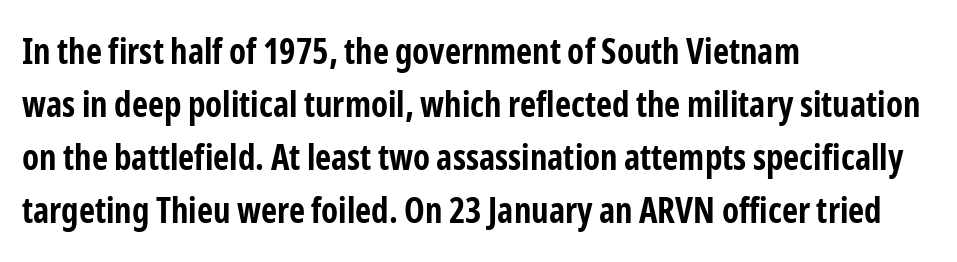
{"serif": "no", "italic": "no", "bold": "yes", "weight": "bold", "width": "condensed", "stroke_contrast": "low", "x_height": "medium", "monospaced": "no", "underline": "no", "align": "left", "line_spacing": "normal", "line_spacing_ratio": 1.51, "letter_spacing": "normal", "letter_spacing_em": 0.0, "glyph_px": 35}
